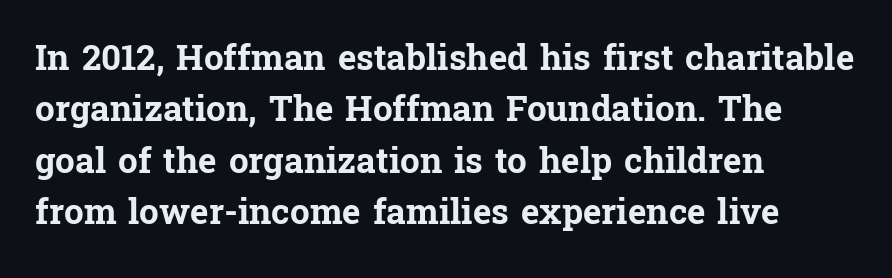
The image shows 35 px bold serif type, upright; set left-aligned, normal line spacing (1.47x), normal letter spacing, not underlined; low stroke contrast and a medium x-height.
